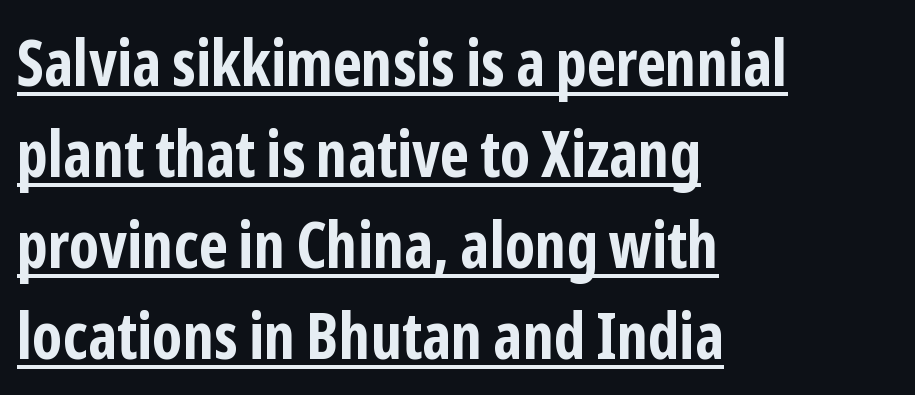
The image shows 64 px bold, condensed sans-serif type, upright; set left-aligned, normal line spacing (1.42x), normal letter spacing, underlined; low stroke contrast and a medium x-height.
